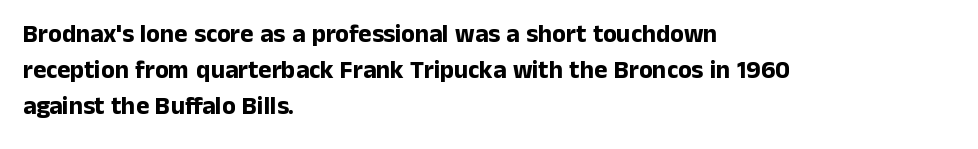
{"italic": "no", "bold": "yes", "underline": "no", "align": "left", "line_spacing": "normal", "line_spacing_ratio": 1.44, "letter_spacing": "normal", "letter_spacing_em": 0.0, "glyph_px": 25}
